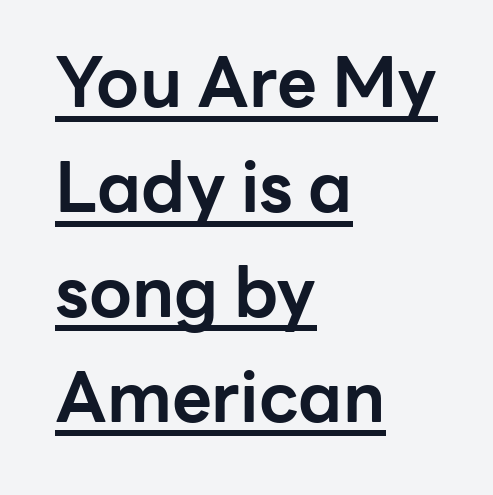
Stroke terminals: plain, sans-serif. Is there much room between lines? A standard amount, neither cramped nor airy. Each word holds together tightly as a unit, with standard inter-letter gaps. Caption: bold face, heavy strokes. The paragraph has a hard left edge and a soft right edge. The glyphs are accompanied by a horizontal stroke just below them.
